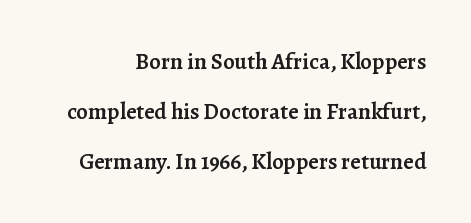
The image shows 23 px text type, upright; set loose line spacing (2.18x), normal letter spacing, not underlined.
